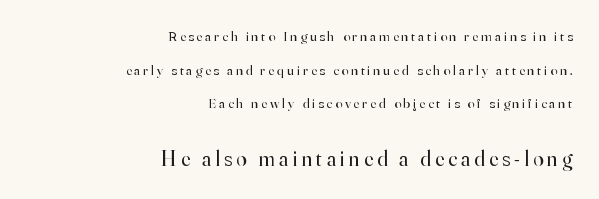
The image shows 21 px text type, upright; set right-aligned, loose line spacing (2.4x), unusually wide letter spacing (+0.2 em), not underlined; the second (bottom) block is 1.5x larger.
